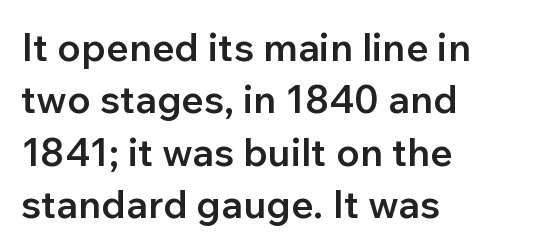
These lines carry some extra weight — a demibold, not a full bold. This sample has the flowing, uneven cadence of proportional lettering. Type without underlining. This is the regular roman posture of the typeface. Nothing sits at the stroke ends, so this counts as sans-serif.
